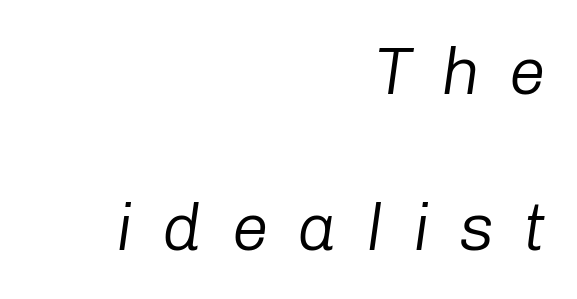
{"italic": "yes", "lean": "right", "slant_degrees": 8, "bold": "no", "weight": "regular", "width": "normal", "stroke_contrast": "low", "x_height": "medium", "monospaced": "no", "underline": "no", "align": "right", "line_spacing": "loose", "line_spacing_ratio": 2.37, "letter_spacing": "wide", "letter_spacing_em": 0.44, "glyph_px": 66}
